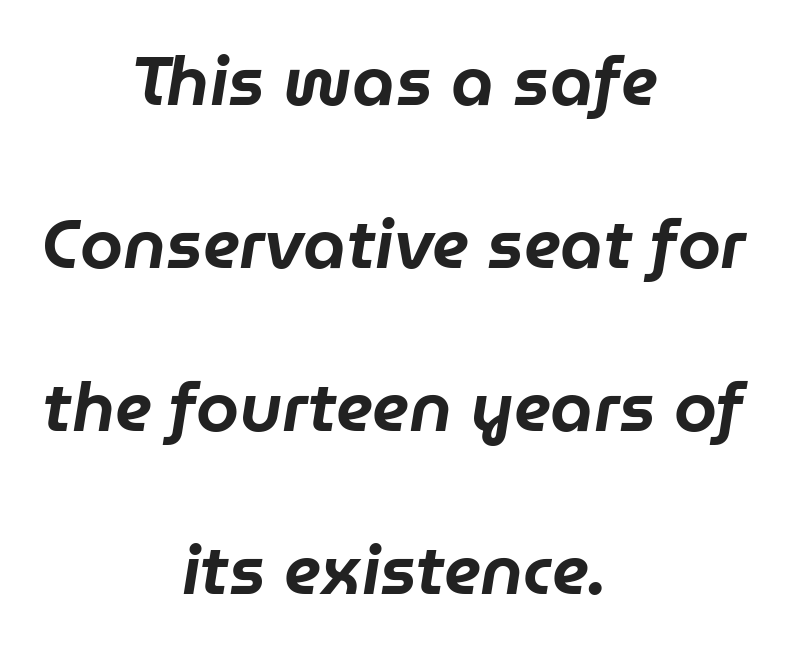
Plain, unruled lines of type. Horizontal alignment here is central, giving a formal, balanced look. When letters slant like this, we call the style italic. Proportional: the letters do not fall into vertical columns.
